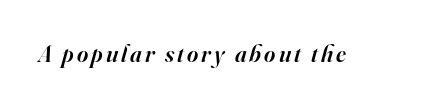
Italic: yes, the glyphs are oblique. Look at the stroke-to-counter ratio: somewhat heavy, a semibold. Descender tails drop into unmarked territory.
